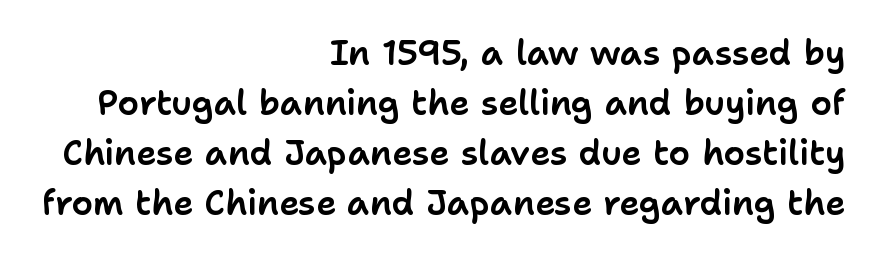
Q: Is the text italic (slanted)? A: No, it is upright.
Q: Is the typeface a serif or a sans-serif typeface? A: Sans-serif.
Q: Is the text underlined? A: No.
Q: How is the paragraph aligned? A: Right-aligned.
Q: Is the spacing between letters normal or unusually wide? A: Normal.
Q: Is the spacing between lines tight, normal or loose? A: Normal.
Q: Width (condensed, normal, or wide)? A: Normal.
Q: Stroke contrast? A: Low.
Q: x-height? A: Medium.
Q: Monospaced? A: No.
